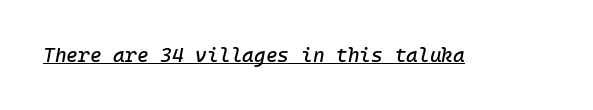
Q: Is the text italic (slanted)? A: Yes, it leans right by about 10 degrees.
Q: Is the text underlined? A: Yes.
Q: Is the spacing between letters normal or unusually wide? A: Normal.
